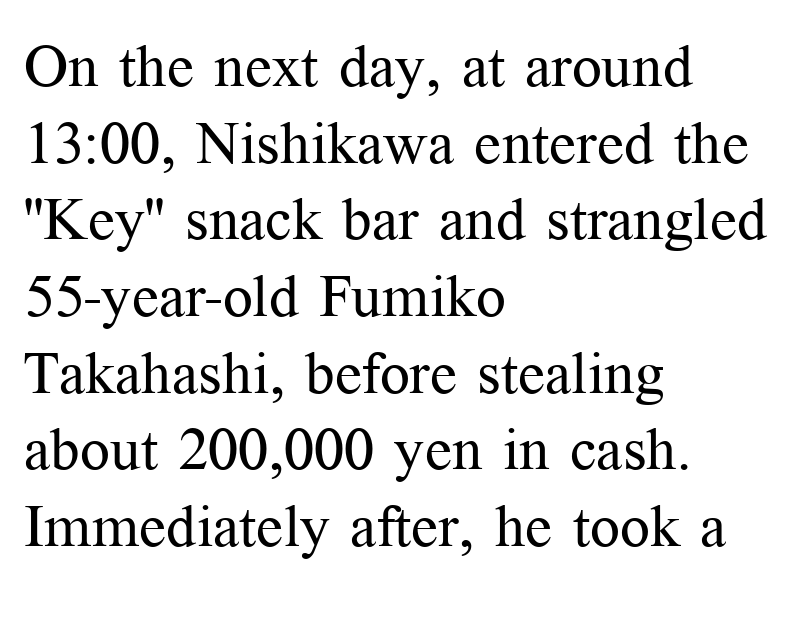
{"serif": "yes", "italic": "no", "bold": "no", "weight": "regular", "width": "normal", "stroke_contrast": "medium", "x_height": "medium", "monospaced": "no", "underline": "no", "align": "left", "line_spacing": "normal", "line_spacing_ratio": 1.3, "letter_spacing": "normal", "letter_spacing_em": 0.0, "glyph_px": 59}
